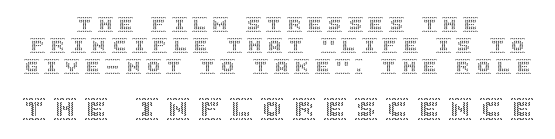
Observe the wide spacing: letters keep a clear distance from each other. Is there any slant? The stems are plumb. Descender tails drop into unmarked territory. Type size steps up from the first block to the second.
